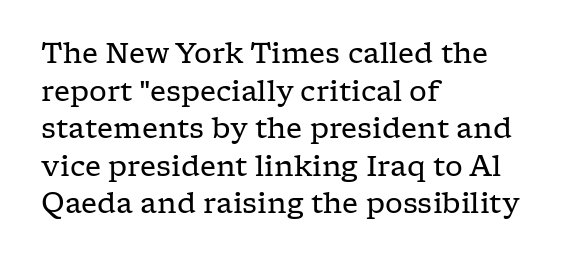
Is the type heavy? It reads as light-to-regular instead. This rendering employs a face with finishing strokes, i.e., a serif. You could call the tracking neutral — neither tight nor loose. How would I describe the line gaps? Plain and ordinary. Unmarked baselines from the first word to the last. Ordinary non-slanted type is in use.
